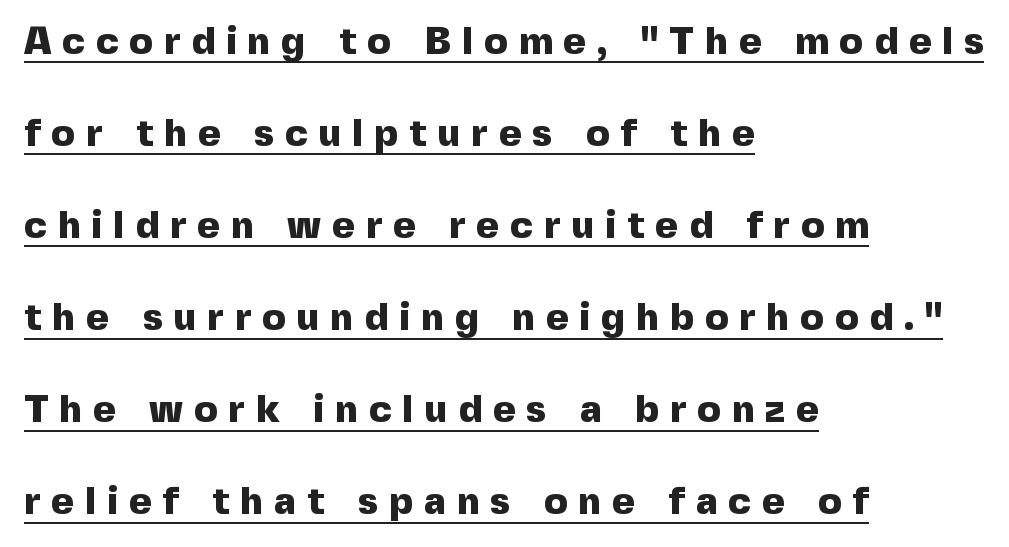
The image shows 39 px heavy sans-serif type, upright; set left-aligned, loose line spacing (2.36x), unusually wide letter spacing (+0.28 em), underlined; a medium x-height.
